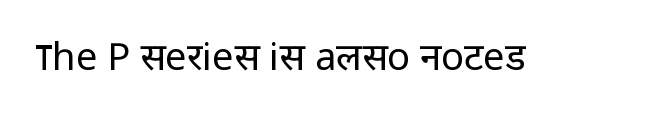
Q: Is the text bold? A: No.
Q: Is the text italic (slanted)? A: No, it is upright.
Q: Is the typeface a serif or a sans-serif typeface? A: Sans-serif.
Q: Is the text underlined? A: No.
Q: Is the spacing between letters normal or unusually wide? A: Normal.
Q: Width (condensed, normal, or wide)? A: Normal.
Q: Stroke contrast? A: Low.
Q: x-height? A: Medium.
Q: Monospaced? A: No.
